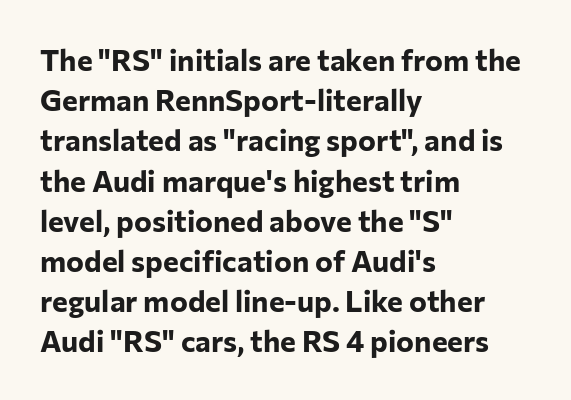
Q: Is the text bold? A: Yes.
Q: Is the text italic (slanted)? A: No, it is upright.
Q: Is the typeface a serif or a sans-serif typeface? A: Sans-serif.
Q: Is the text underlined? A: No.
Q: How is the paragraph aligned? A: Left-aligned.
Q: Is the spacing between letters normal or unusually wide? A: Normal.
Q: Is the spacing between lines tight, normal or loose? A: Normal.
Q: Width (condensed, normal, or wide)? A: Normal.
Q: Stroke contrast? A: Low.
Q: x-height? A: Medium.
Q: Monospaced? A: No.
